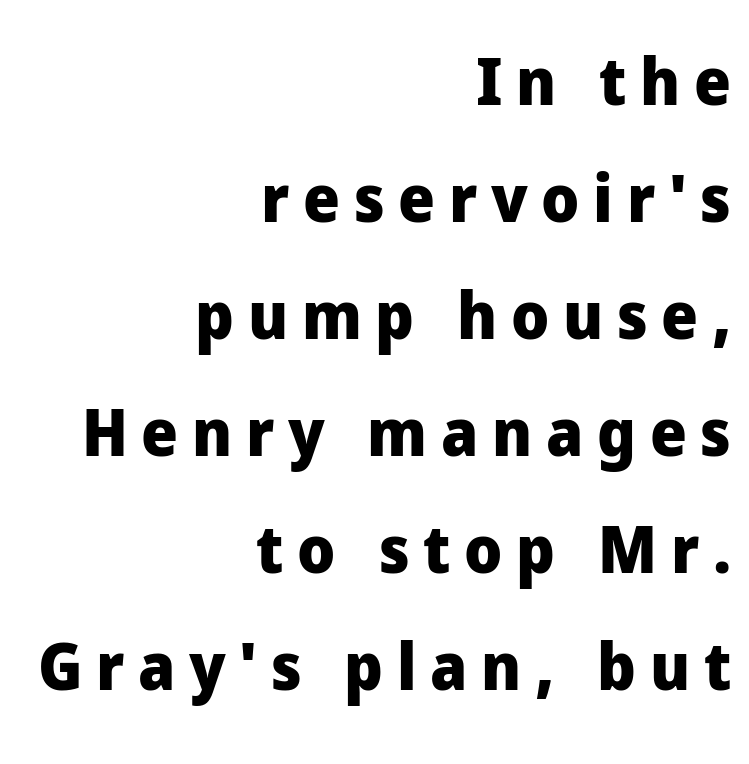
{"serif": "no", "italic": "no", "bold": "yes", "weight": "heavy", "width": "normal", "stroke_contrast": "low", "x_height": "medium", "monospaced": "no", "underline": "no", "align": "right", "line_spacing_ratio": 1.8, "letter_spacing": "wide", "letter_spacing_em": 0.21, "glyph_px": 65}
